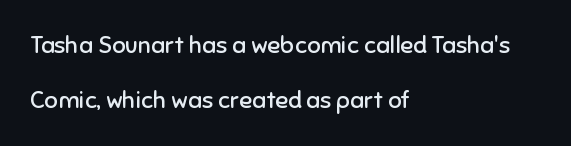
Whoever set this chose breathing room over compactness in the vertical rhythm. The typography opts for an upright posture over an oblique one. The strokes are not fattened; the text isn't bold. The gaps between neighbouring characters are ordinary and unremarkable. Left-aligned paragraph, ragged on the right.
